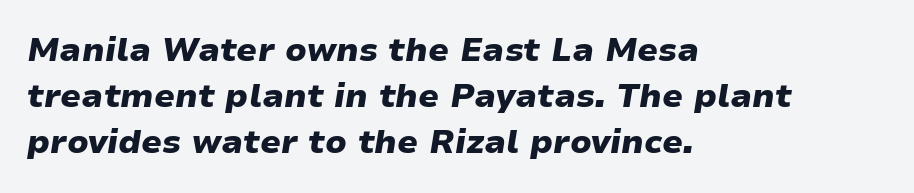
{"italic": "yes", "lean": "right", "slant_degrees": 9, "bold": "yes", "weight": "heavy", "width": "wide", "stroke_contrast": "low", "x_height": "medium", "monospaced": "no", "underline": "no", "align": "left", "line_spacing": "normal", "line_spacing_ratio": 1.4, "letter_spacing": "normal", "letter_spacing_em": 0.0, "glyph_px": 33}
